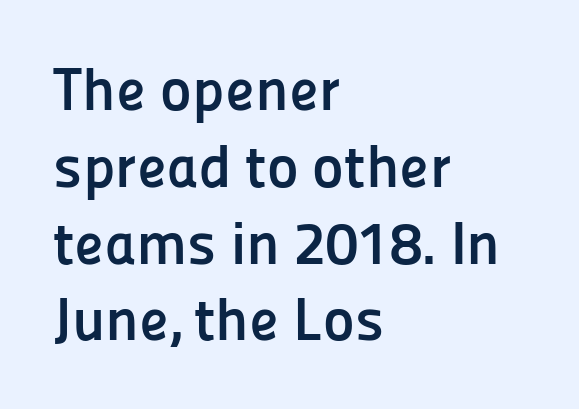
Q: Is the text bold? A: Yes.
Q: Is the text italic (slanted)? A: No, it is upright.
Q: Is the typeface a serif or a sans-serif typeface? A: Sans-serif.
Q: Is the text underlined? A: No.
Q: How is the paragraph aligned? A: Left-aligned.
Q: Is the spacing between letters normal or unusually wide? A: Normal.
Q: Is the spacing between lines tight, normal or loose? A: Normal.
Q: Width (condensed, normal, or wide)? A: Normal.
Q: Stroke contrast? A: Low.
Q: x-height? A: Medium.
Q: Monospaced? A: No.
